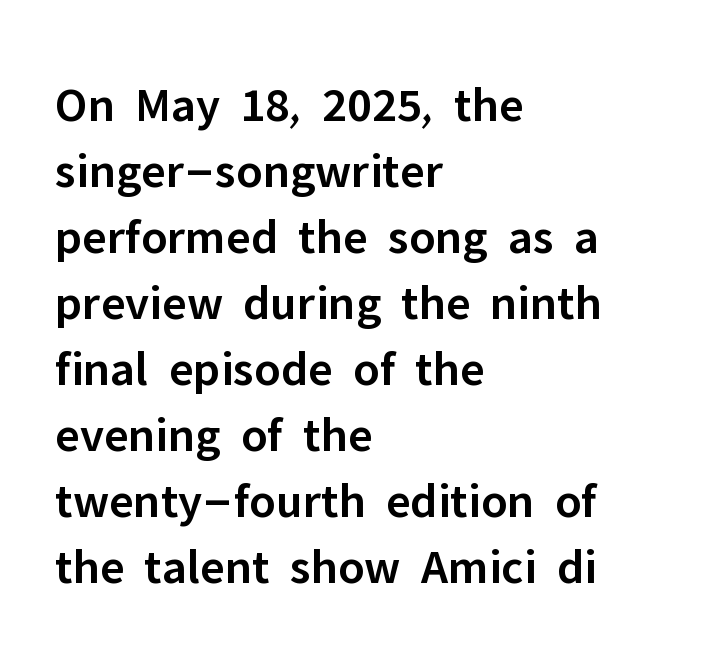
The type family on display is of the sans-serif kind. Check the space under the baseline: it is left empty. Short note: letters normally spaced. Strokes here are thickened, but only to semibold level. All the whitespace from short lines collects on the right. How would I describe the line gaps? Plain and ordinary.
